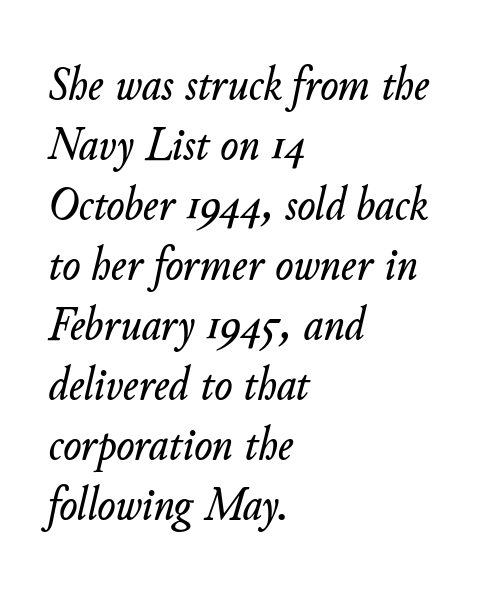
Q: Is the text italic (slanted)? A: Yes, it leans right by about 11 degrees.
Q: Is the text underlined? A: No.
Q: How is the paragraph aligned? A: Left-aligned.
Q: Is the spacing between letters normal or unusually wide? A: Normal.
Q: Is the spacing between lines tight, normal or loose? A: Normal.
Q: Width (condensed, normal, or wide)? A: Normal.
Q: Stroke contrast? A: Low.
Q: x-height? A: Small.
Q: Monospaced? A: No.
